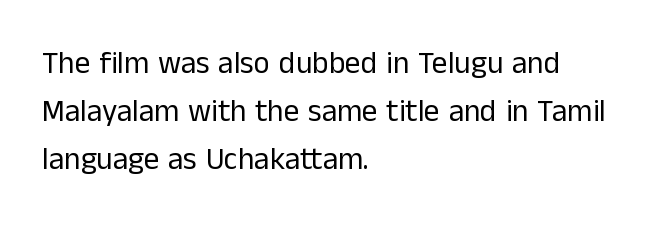
The foot of each line stays bare and open. Heft: none added — not bold. The passage shown is typed in a proportional face where columns would drift. The letters carry no serifs — their stems end cleanly without finishing strokes.
